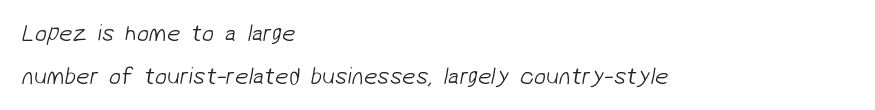
The image shows 24 px text type; set left-aligned, line spacing 1.78x, normal letter spacing, not underlined.
